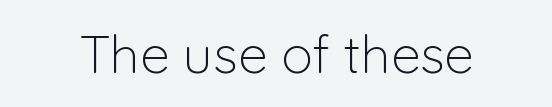
{"serif": "no", "italic": "no", "bold": "no", "weight": "light", "width": "normal", "stroke_contrast": "low", "x_height": "medium", "monospaced": "no", "underline": "no", "letter_spacing": "normal", "letter_spacing_em": 0.0, "glyph_px": 53}
